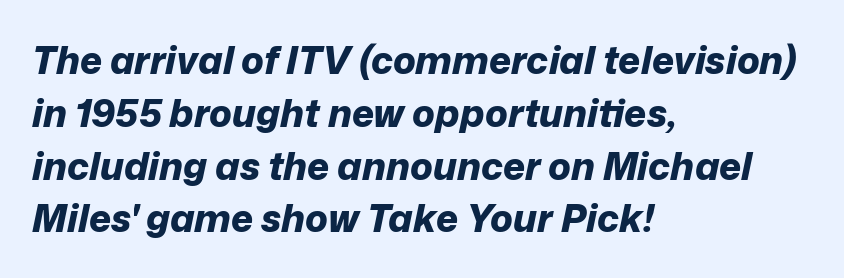
The image shows 38 px bold type, italic (leaning right); set left-aligned, normal line spacing (1.39x), normal letter spacing, not underlined; low stroke contrast and a medium x-height.
